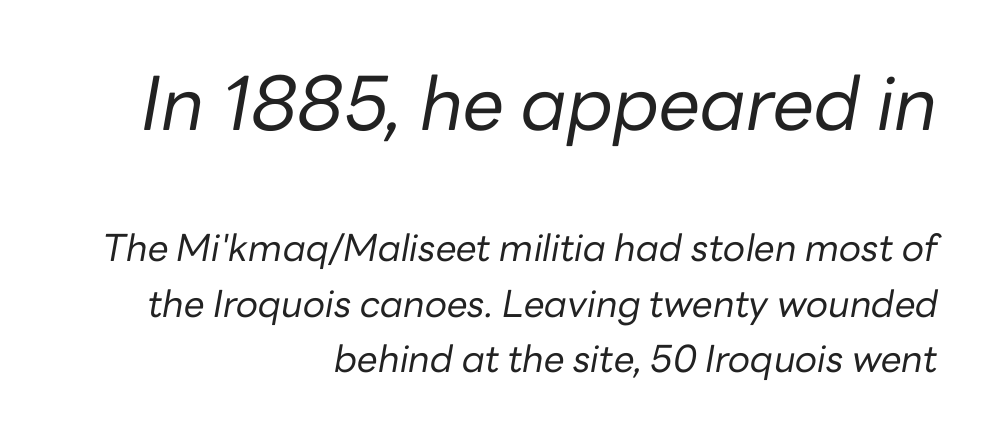
Each line ends at the same right margin while the left side varies. Weight: in the light-to-regular range. Notice how the stems are inclined rather than vertical — that's the hallmark of italics. Varying glyph widths throughout — classic text-font behaviour. Anything drawn beneath the words? Only blank space.
